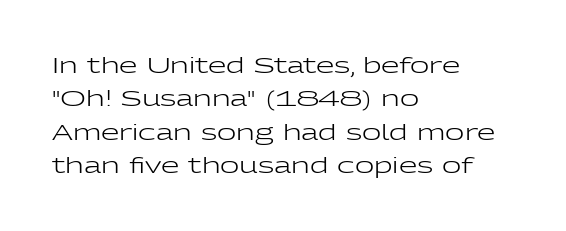
The image shows 21 px text type, upright; set left-aligned, normal line spacing (1.59x), normal letter spacing, not underlined.
